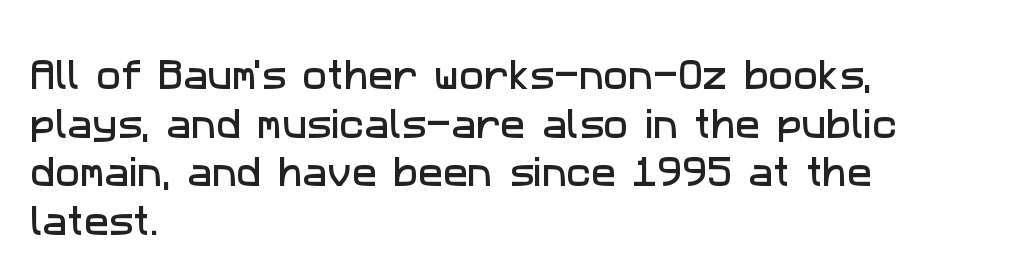
The image shows 33 px sans-serif type; set left-aligned, normal line spacing (1.47x), normal letter spacing, not underlined; low stroke contrast and a medium x-height.
